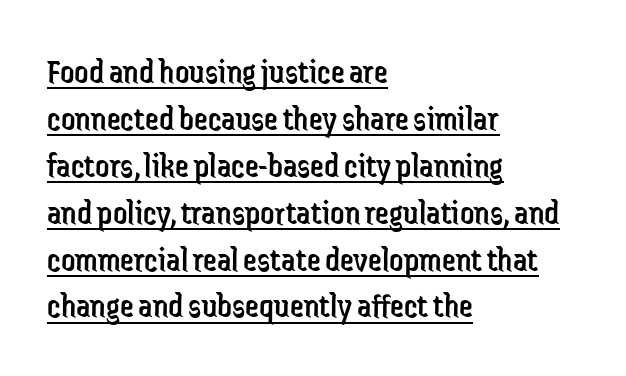
In terms of leading, this rendering sits right in the middle. Nobody touched the tracking dial on this one. Is this a fixed-width face? No — the glyphs have proportional, varying widths. Think standard paragraph weight, or any step lighter than that. Are there feet on the stems? There aren't — it's a sans.
